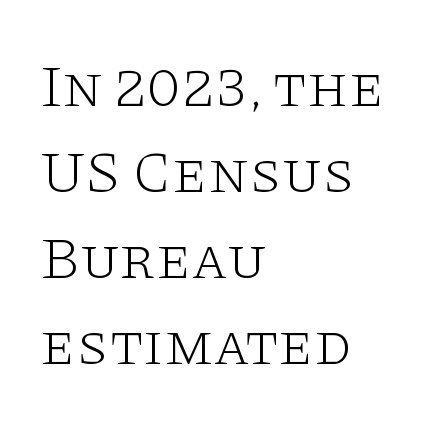
The image shows 59 px light, wide serif type, upright; set left-aligned, normal line spacing (1.46x), normal letter spacing, not underlined; low stroke contrast and a large x-height.
